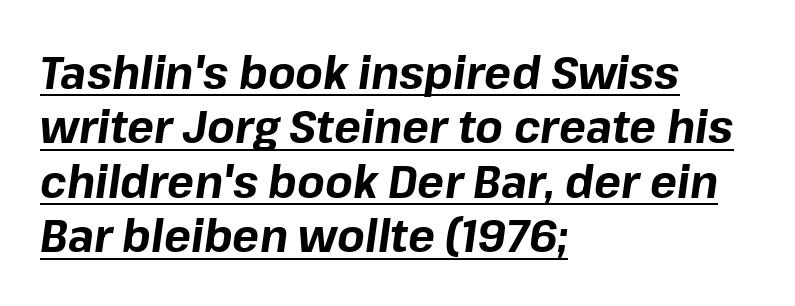
Q: Is the text bold? A: Yes.
Q: Is the text italic (slanted)? A: Yes, it leans right by about 8 degrees.
Q: Is the text underlined? A: Yes.
Q: How is the paragraph aligned? A: Left-aligned.
Q: Is the spacing between letters normal or unusually wide? A: Normal.
Q: Width (condensed, normal, or wide)? A: Normal.
Q: Stroke contrast? A: Low.
Q: x-height? A: Medium.
Q: Monospaced? A: No.
